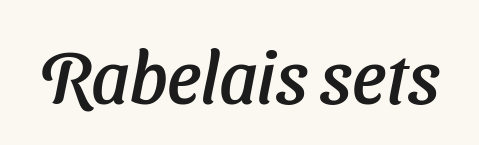
The image shows 73 px text type; set normal letter spacing, not underlined; low stroke contrast and a medium x-height.
